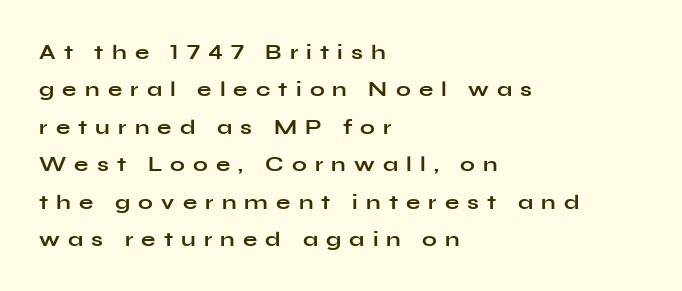
Q: Is the text bold? A: Yes.
Q: Is the text italic (slanted)? A: No, it is upright.
Q: Is the text underlined? A: No.
Q: How is the paragraph aligned? A: Left-aligned.
Q: Is the spacing between letters normal or unusually wide? A: Unusually wide.
